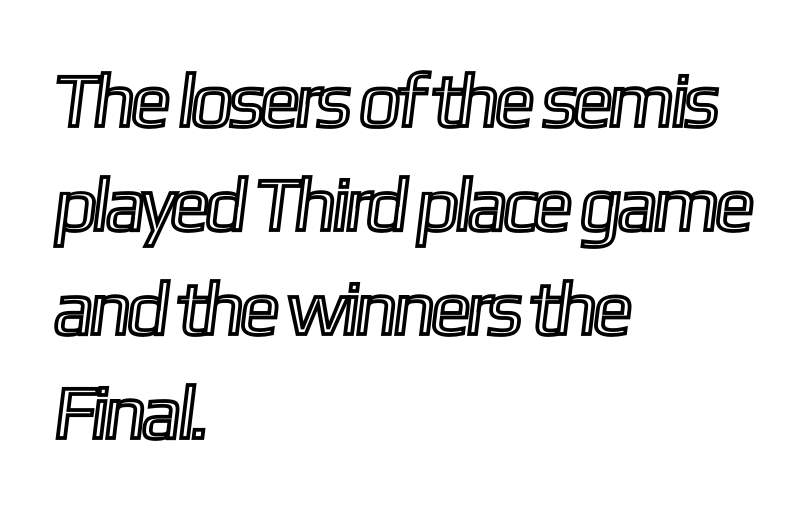
Q: Is the text underlined? A: No.
Q: How is the paragraph aligned? A: Left-aligned.
Q: Is the spacing between letters normal or unusually wide? A: Normal.
Q: Is the spacing between lines tight, normal or loose? A: Normal.
Q: Width (condensed, normal, or wide)? A: Condensed.
Q: x-height? A: Medium.
Q: Monospaced? A: No.
